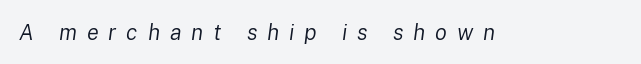
{"italic": "yes", "lean": "right", "slant_degrees": 8, "bold": "no", "underline": "no", "letter_spacing": "wide", "letter_spacing_em": 0.45, "glyph_px": 22}
